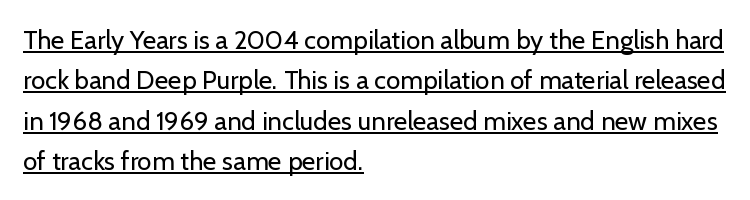
{"italic": "no", "bold": "no", "underline": "yes", "align": "left", "line_spacing": "normal", "line_spacing_ratio": 1.55, "letter_spacing": "normal", "letter_spacing_em": 0.0, "glyph_px": 26}
